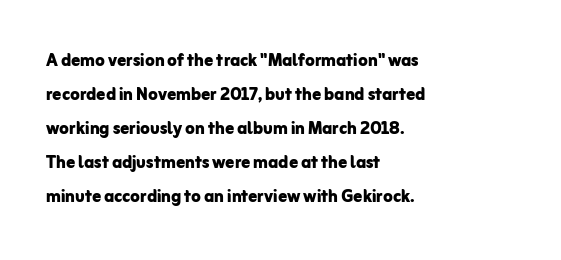
{"italic": "no", "bold": "yes", "underline": "no", "align": "left", "line_spacing": "normal", "line_spacing_ratio": 1.55, "letter_spacing": "normal", "letter_spacing_em": 0.0, "glyph_px": 22}
